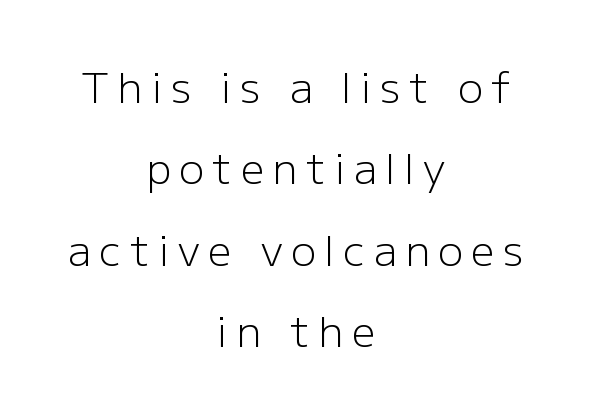
Q: Is the text bold? A: No.
Q: Is the text italic (slanted)? A: No, it is upright.
Q: Is the typeface a serif or a sans-serif typeface? A: Sans-serif.
Q: Is the text underlined? A: No.
Q: How is the paragraph aligned? A: Centered.
Q: Is the spacing between letters normal or unusually wide? A: Unusually wide.
Q: Is the spacing between lines tight, normal or loose? A: Loose.
Q: Width (condensed, normal, or wide)? A: Normal.
Q: Stroke contrast? A: Low.
Q: x-height? A: Medium.
Q: Monospaced? A: No.
